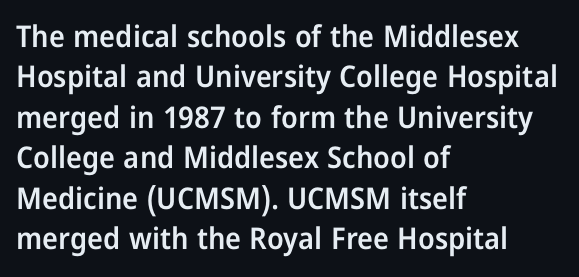
{"serif": "no", "italic": "no", "bold": "semi", "weight": "semibold", "width": "condensed", "stroke_contrast": "low", "x_height": "medium", "monospaced": "no", "underline": "no", "align": "left", "line_spacing": "normal", "line_spacing_ratio": 1.35, "letter_spacing": "normal", "letter_spacing_em": 0.0, "glyph_px": 30}
